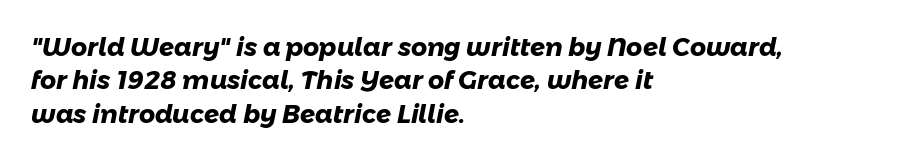
{"bold": "yes", "underline": "no", "align": "left", "line_spacing": "normal", "line_spacing_ratio": 1.34, "letter_spacing": "normal", "letter_spacing_em": 0.0, "glyph_px": 25}
